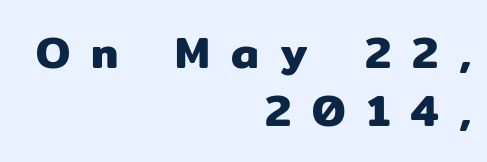
Q: Is the text italic (slanted)? A: No, it is upright.
Q: Is the typeface a serif or a sans-serif typeface? A: Sans-serif.
Q: Is the text underlined? A: No.
Q: How is the paragraph aligned? A: Right-aligned.
Q: Is the spacing between letters normal or unusually wide? A: Unusually wide.
Q: Is the spacing between lines tight, normal or loose? A: Normal.
Q: Width (condensed, normal, or wide)? A: Normal.
Q: Stroke contrast? A: Low.
Q: x-height? A: Medium.
Q: Monospaced? A: No.
